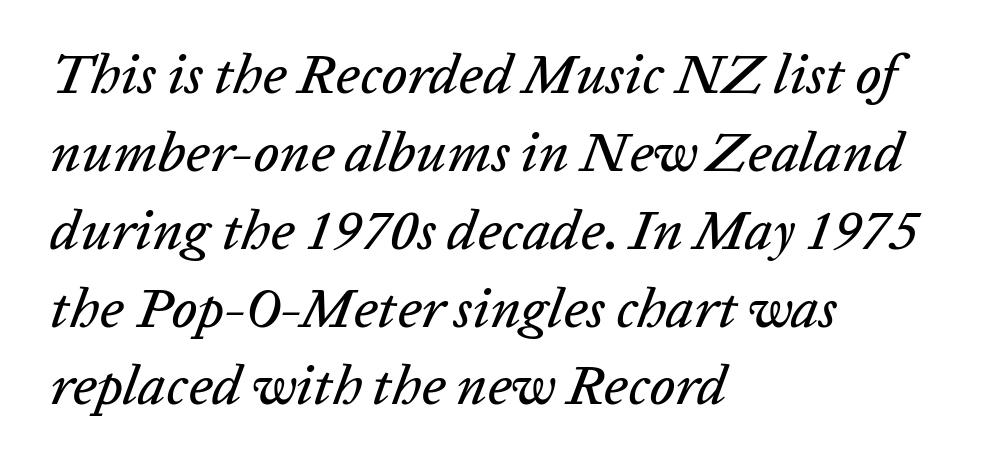
The image shows 56 px text type, italic (leaning right); set left-aligned, normal line spacing (1.39x), normal letter spacing, not underlined; low stroke contrast and a medium x-height.
